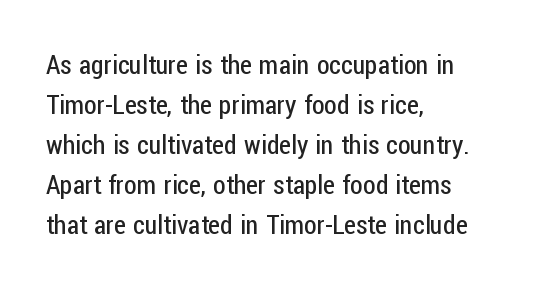
Descender tails drop into unmarked territory. Stroke mass is kept to a normal reading level or below. Default kerning and tracking; the words read as compact shapes. Teacher's note: observe the even left margin — that is flush-left alignment.
